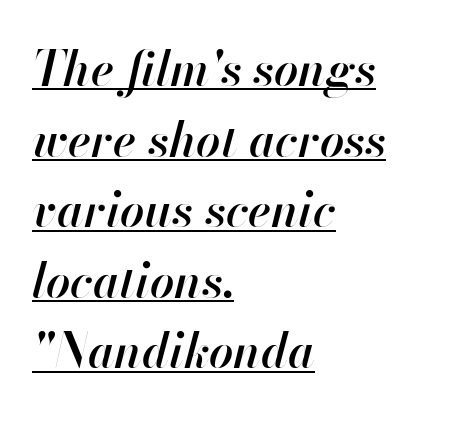
Q: Is the text bold? A: Semi-bold.
Q: Is the text italic (slanted)? A: Yes, it leans right by about 13 degrees.
Q: Is the text underlined? A: Yes.
Q: How is the paragraph aligned? A: Left-aligned.
Q: Is the spacing between letters normal or unusually wide? A: Normal.
Q: Is the spacing between lines tight, normal or loose? A: Normal.
Q: Width (condensed, normal, or wide)? A: Normal.
Q: Stroke contrast? A: High.
Q: x-height? A: Small.
Q: Monospaced? A: No.
